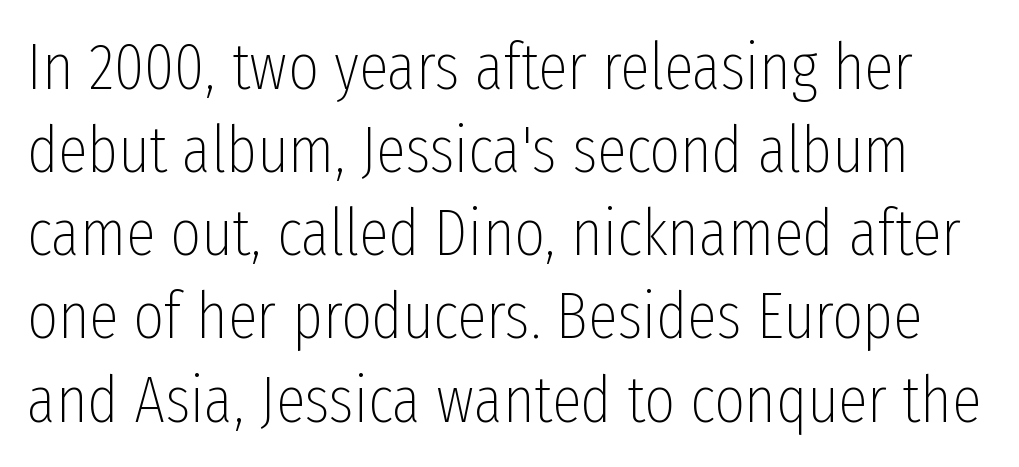
Q: Is the text bold? A: No.
Q: Is the text italic (slanted)? A: No, it is upright.
Q: Is the typeface a serif or a sans-serif typeface? A: Sans-serif.
Q: Is the text underlined? A: No.
Q: Is the spacing between letters normal or unusually wide? A: Normal.
Q: Is the spacing between lines tight, normal or loose? A: Normal.
Q: Width (condensed, normal, or wide)? A: Condensed.
Q: Stroke contrast? A: Low.
Q: x-height? A: Medium.
Q: Monospaced? A: No.
